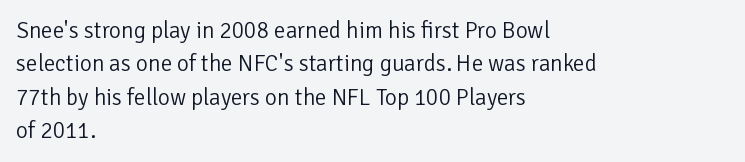
The image shows 23 px text type, upright; set left-aligned, normal line spacing (1.45x), normal letter spacing, not underlined.
